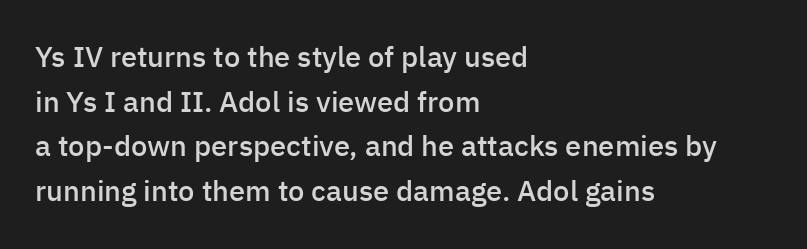
Q: Is the text bold? A: Semi-bold.
Q: Is the text italic (slanted)? A: No, it is upright.
Q: Is the typeface a serif or a sans-serif typeface? A: Sans-serif.
Q: Is the text underlined? A: No.
Q: How is the paragraph aligned? A: Left-aligned.
Q: Is the spacing between letters normal or unusually wide? A: Normal.
Q: Is the spacing between lines tight, normal or loose? A: Normal.
Q: Width (condensed, normal, or wide)? A: Normal.
Q: Stroke contrast? A: Low.
Q: x-height? A: Medium.
Q: Monospaced? A: No.
